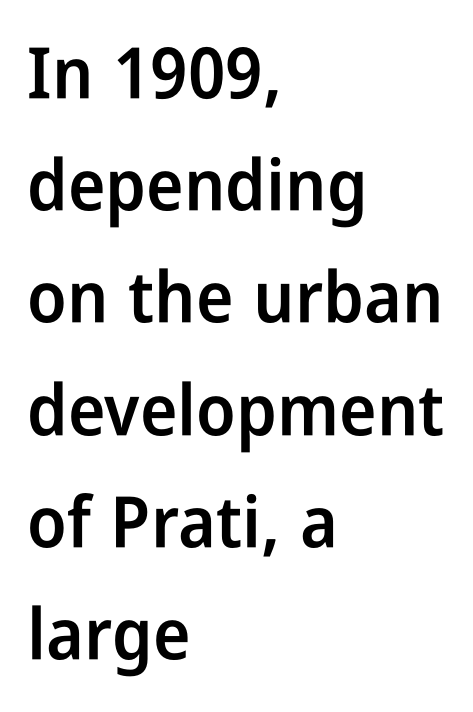
These lines are rendered in a variable-pitch font. Has an underline been added? It has not. Upright lettering throughout. The face used here is rendered with its standard letterfit.
